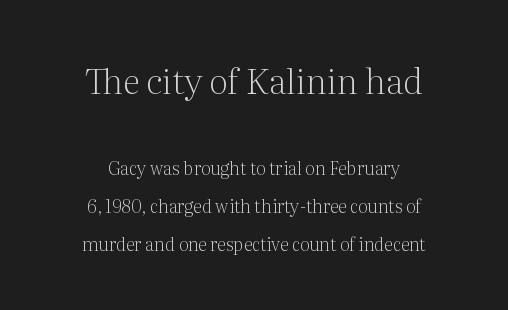
{"serif": "yes", "italic": "no", "bold": "no", "weight": "light", "width": "normal", "stroke_contrast": "medium", "x_height": "medium", "monospaced": "no", "underline": "no", "align": "center", "line_spacing": "loose", "line_spacing_ratio": 2.1, "letter_spacing": "normal", "letter_spacing_em": 0.0, "larger_block": "first", "size_ratio": 1.94, "glyph_px": 35}
